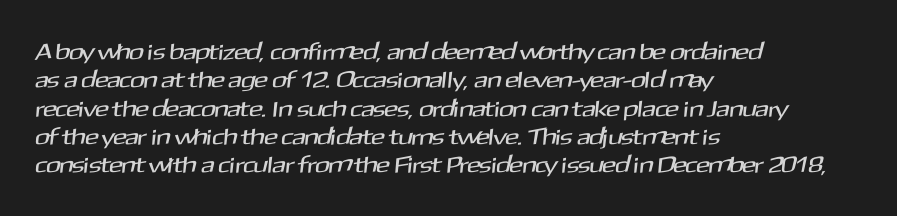
Q: Is the text underlined? A: No.
Q: How is the paragraph aligned? A: Left-aligned.
Q: Is the spacing between letters normal or unusually wide? A: Normal.
